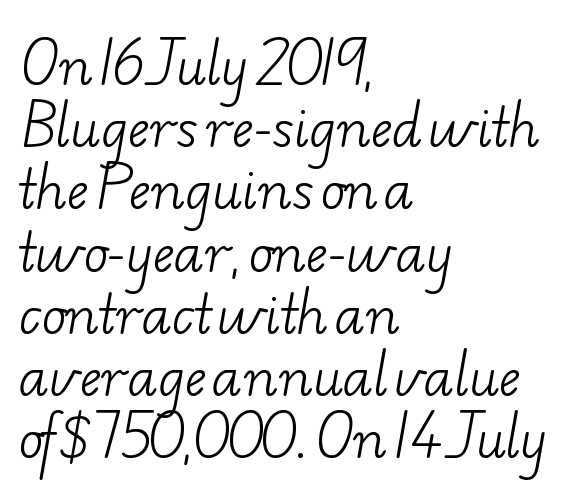
{"serif": "yes", "bold": "no", "weight": "light", "width": "wide", "stroke_contrast": "low", "x_height": "small", "monospaced": "no", "underline": "no", "align": "left", "line_spacing_ratio": 1.22, "letter_spacing": "normal", "letter_spacing_em": 0.0, "glyph_px": 51}
